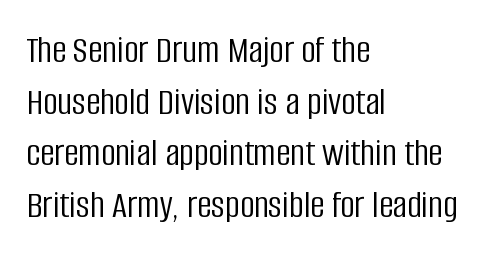
Q: Is the text bold? A: No.
Q: Is the text italic (slanted)? A: No, it is upright.
Q: Is the typeface a serif or a sans-serif typeface? A: Sans-serif.
Q: Is the text underlined? A: No.
Q: How is the paragraph aligned? A: Left-aligned.
Q: Is the spacing between letters normal or unusually wide? A: Normal.
Q: Is the spacing between lines tight, normal or loose? A: Normal.
Q: Width (condensed, normal, or wide)? A: Condensed.
Q: Stroke contrast? A: Low.
Q: x-height? A: Large.
Q: Monospaced? A: No.
